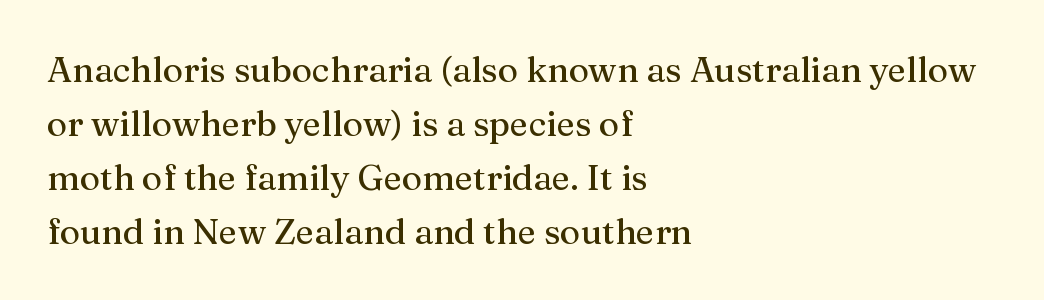
{"serif": "yes", "italic": "no", "width": "normal", "stroke_contrast": "medium", "x_height": "medium", "monospaced": "no", "underline": "no", "align": "left", "line_spacing": "normal", "line_spacing_ratio": 1.54, "letter_spacing": "normal", "letter_spacing_em": 0.0, "glyph_px": 35}
